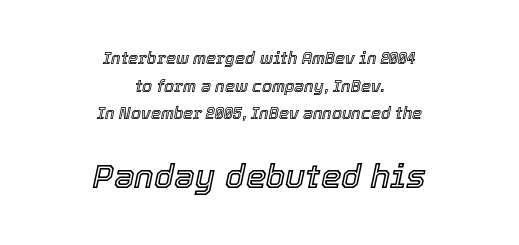
{"italic": "yes", "lean": "right", "slant_degrees": 12, "width": "normal", "x_height": "medium", "monospaced": "no", "underline": "no", "align": "center", "line_spacing_ratio": 1.73, "letter_spacing": "normal", "letter_spacing_em": 0.0, "larger_block": "second", "size_ratio": 2.06, "glyph_px": 33}
